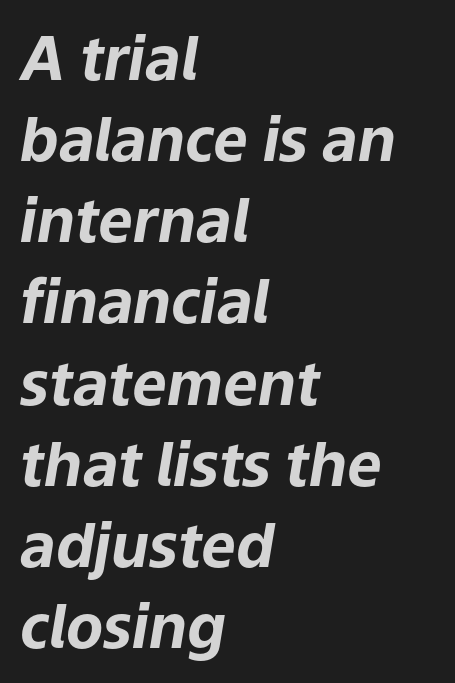
The image shows 61 px bold type, italic (leaning right); set left-aligned, normal line spacing (1.33x), normal letter spacing, not underlined; low stroke contrast and a medium x-height.
